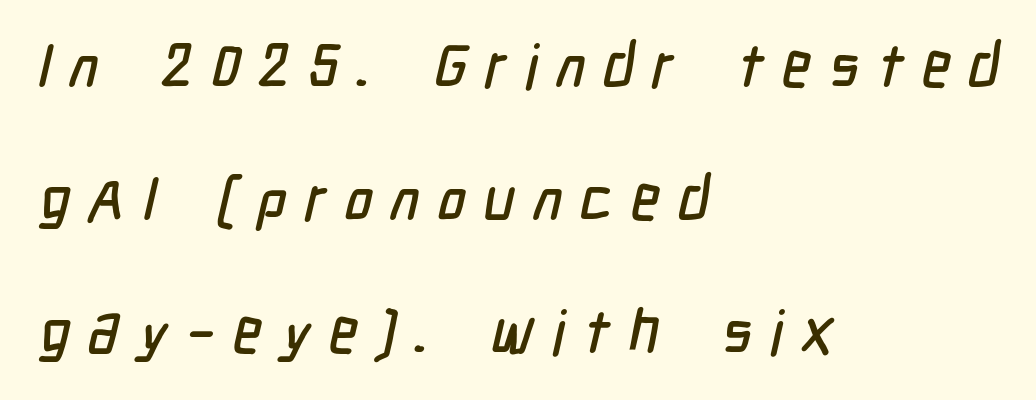
{"serif": "no", "width": "condensed", "stroke_contrast": "low", "x_height": "medium", "monospaced": "no", "underline": "no", "align": "left", "line_spacing": "loose", "line_spacing_ratio": 2.18, "letter_spacing": "wide", "letter_spacing_em": 0.29, "glyph_px": 61}
